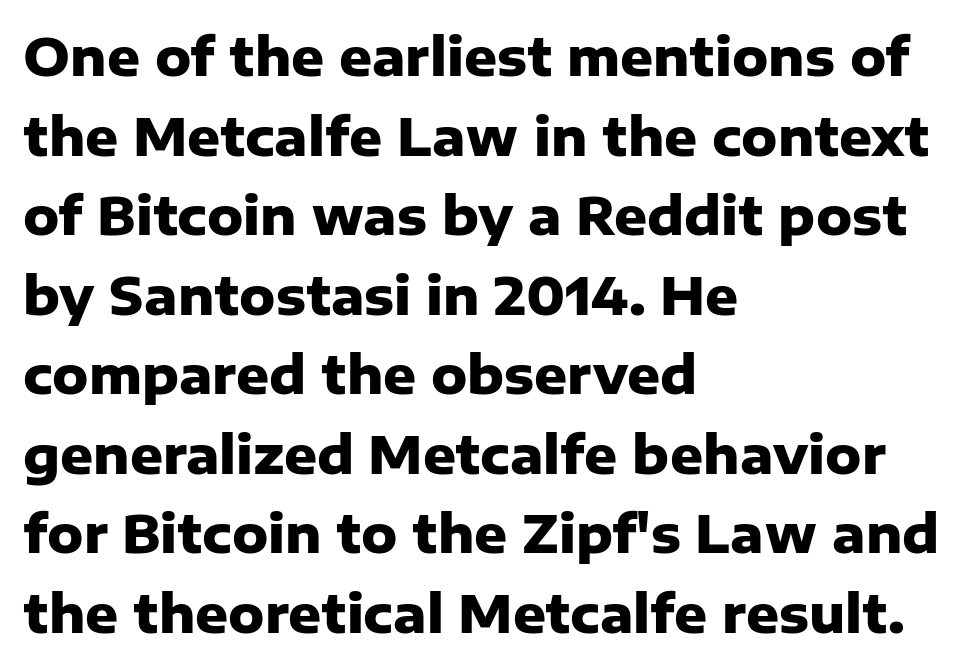
Q: Is the text bold? A: Yes.
Q: Is the text italic (slanted)? A: No, it is upright.
Q: Is the typeface a serif or a sans-serif typeface? A: Sans-serif.
Q: Is the text underlined? A: No.
Q: How is the paragraph aligned? A: Left-aligned.
Q: Is the spacing between letters normal or unusually wide? A: Normal.
Q: Is the spacing between lines tight, normal or loose? A: Normal.
Q: Width (condensed, normal, or wide)? A: Normal.
Q: Stroke contrast? A: Low.
Q: x-height? A: Medium.
Q: Monospaced? A: No.
